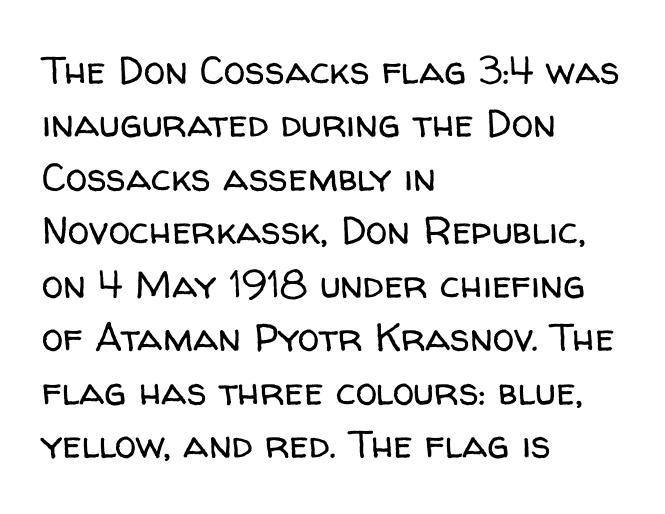
Q: Is the text bold? A: No.
Q: Is the text italic (slanted)? A: No, it is upright.
Q: Is the typeface a serif or a sans-serif typeface? A: Sans-serif.
Q: Is the text underlined? A: No.
Q: How is the paragraph aligned? A: Left-aligned.
Q: Is the spacing between letters normal or unusually wide? A: Normal.
Q: Is the spacing between lines tight, normal or loose? A: Normal.
Q: Width (condensed, normal, or wide)? A: Normal.
Q: Stroke contrast? A: Low.
Q: x-height? A: Medium.
Q: Monospaced? A: No.
